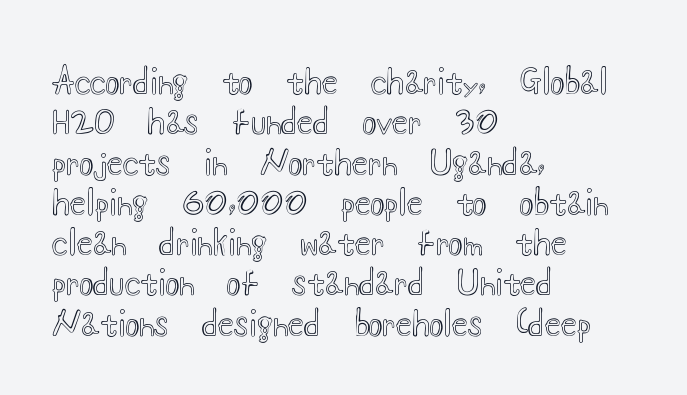
{"italic": "no", "width": "wide", "x_height": "small", "monospaced": "no", "underline": "no", "align": "left", "line_spacing_ratio": 1.22, "letter_spacing": "normal", "letter_spacing_em": 0.0, "glyph_px": 33}
